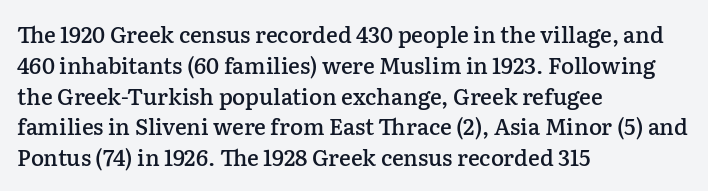
Q: Is the text bold? A: Semi-bold.
Q: Is the text italic (slanted)? A: No, it is upright.
Q: Is the text underlined? A: No.
Q: How is the paragraph aligned? A: Left-aligned.
Q: Is the spacing between letters normal or unusually wide? A: Normal.
Q: Is the spacing between lines tight, normal or loose? A: Normal.
